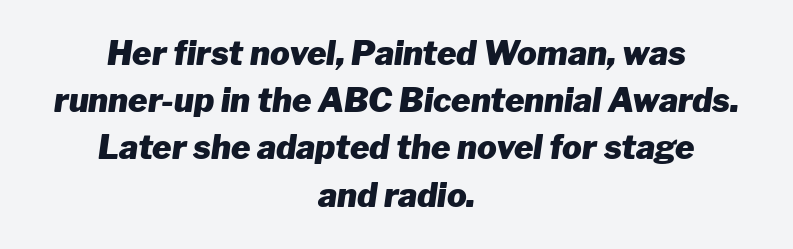
A student would call this center alignment; a typographer would say set centered. Observe the ordinary spacing: letters are neighbours, not strangers. Set as a true bold cut, around the 700 mark. When letters slant like this, we call the style italic. Spacing verdict: proportional, widths tailored to each character.
